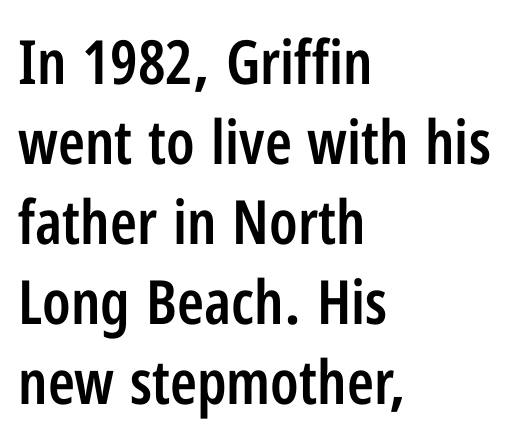
Q: Is the text bold? A: Semi-bold.
Q: Is the text italic (slanted)? A: No, it is upright.
Q: Is the typeface a serif or a sans-serif typeface? A: Sans-serif.
Q: Is the text underlined? A: No.
Q: How is the paragraph aligned? A: Left-aligned.
Q: Is the spacing between letters normal or unusually wide? A: Normal.
Q: Is the spacing between lines tight, normal or loose? A: Normal.
Q: Width (condensed, normal, or wide)? A: Condensed.
Q: Stroke contrast? A: Low.
Q: x-height? A: Medium.
Q: Monospaced? A: No.
